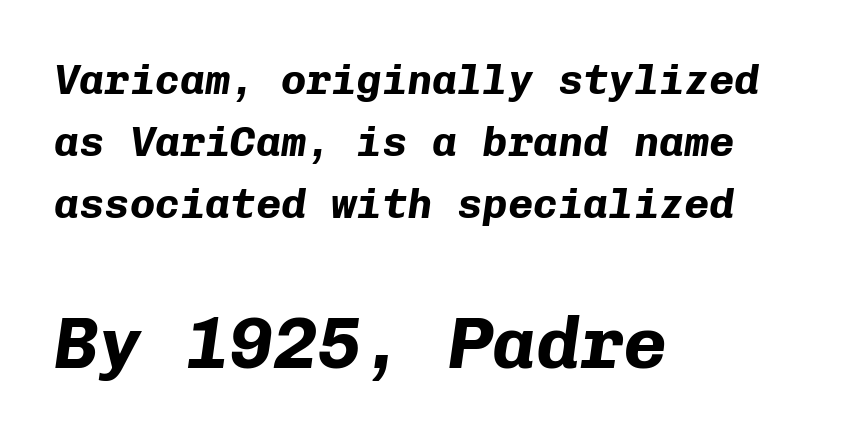
{"italic": "yes", "lean": "right", "slant_degrees": 8, "bold": "yes", "weight": "bold", "width": "normal", "stroke_contrast": "low", "x_height": "medium", "monospaced": "yes", "underline": "no", "align": "left", "line_spacing": "normal", "line_spacing_ratio": 1.48, "letter_spacing": "normal", "letter_spacing_em": 0.0, "larger_block": "second", "size_ratio": 1.74, "glyph_px": 73}
